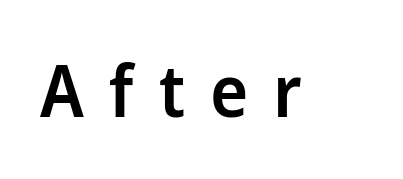
The letters are spread apart with noticeably loose tracking. Posture: straight, roman, zero tilt. Is this a fixed-width face? No — the glyphs have proportional, varying widths. On the weight axis this lands at semibold, roughly 600.
